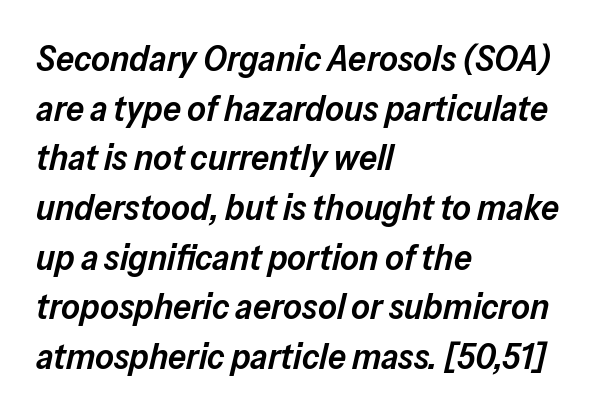
Lines of text with bare space underneath. Spacing verdict: proportional, widths tailored to each character. As a designer I'd log this as weight 600, semibold. The rendering keeps characters at their native spacing.
